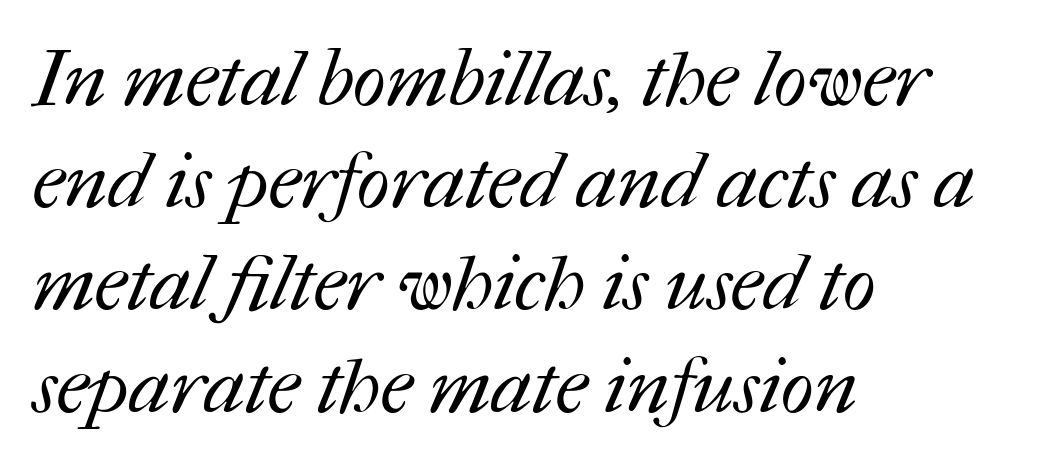
The image shows 78 px regular-weight type; set left-aligned, normal line spacing (1.31x), normal letter spacing, not underlined; medium stroke contrast and a medium x-height.
